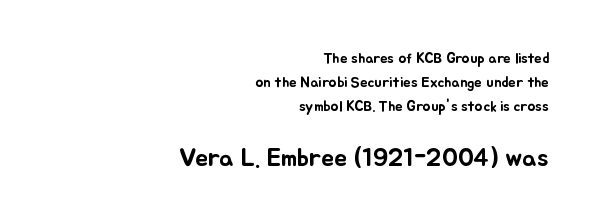
This sample is right-justified, so line beginnings fall wherever the words allow. Nobody touched the tracking dial on this one. Rule under the text: the space is simply empty. Ordinary non-slanted type is in use. The rendering enlarges the type as you move from the upper chunk to the lower. Is there much room between lines? A standard amount, neither cramped nor airy.
